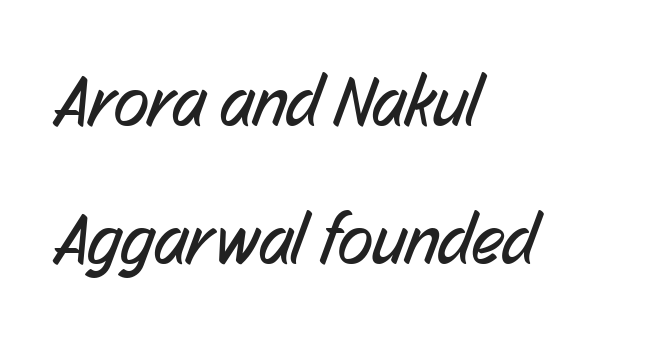
{"serif": "no", "bold": "no", "weight": "regular", "width": "condensed", "stroke_contrast": "low", "x_height": "medium", "monospaced": "no", "underline": "no", "align": "left", "line_spacing": "loose", "line_spacing_ratio": 1.91, "letter_spacing": "normal", "letter_spacing_em": 0.0, "glyph_px": 72}
